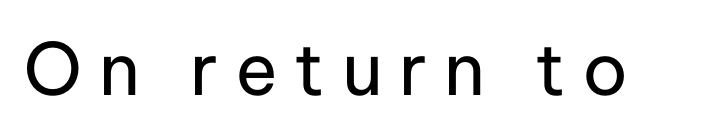
{"serif": "no", "italic": "no", "bold": "no", "weight": "regular", "width": "normal", "stroke_contrast": "low", "x_height": "medium", "monospaced": "no", "underline": "no", "letter_spacing": "wide", "letter_spacing_em": 0.23, "glyph_px": 72}
